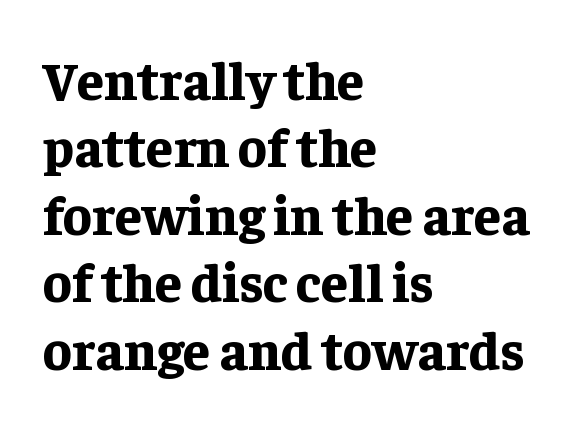
{"serif": "yes", "italic": "no", "bold": "yes", "weight": "bold", "width": "normal", "stroke_contrast": "low", "x_height": "medium", "monospaced": "no", "underline": "no", "align": "left", "line_spacing": "normal", "line_spacing_ratio": 1.25, "letter_spacing": "normal", "letter_spacing_em": 0.0, "glyph_px": 54}
